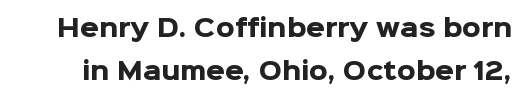
The font is running at its bold setting. Descenders hang freely into open space. Default kerning and tracking; the words read as compact shapes. This is roman type, the default non-slanted kind.
